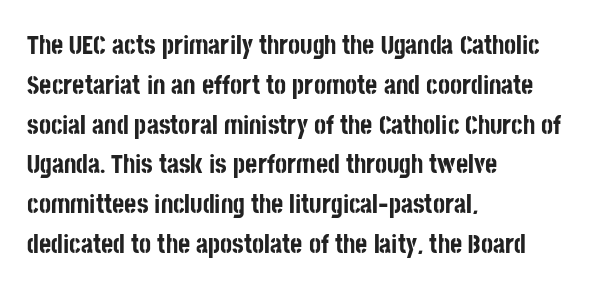
{"italic": "no", "bold": "yes", "underline": "no", "align": "left", "line_spacing": "normal", "line_spacing_ratio": 1.53, "letter_spacing": "normal", "letter_spacing_em": 0.0, "glyph_px": 26}
